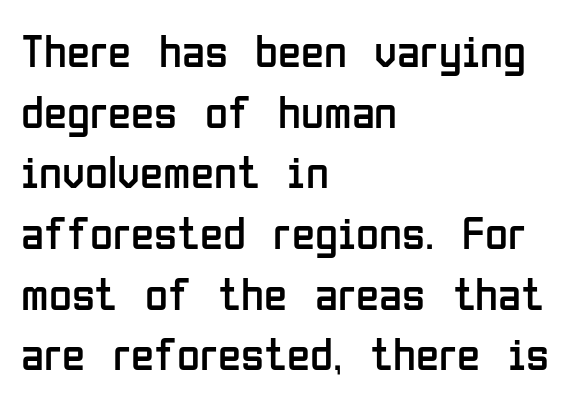
The space between consecutive lines is moderate. These glyphs show unthickened strokes, regular width or finer. This rendering uses left alignment, leaving the right contour irregular. Varying glyph widths throughout — classic text-font behaviour. Standard letterfit; no display-style spreading of the glyphs.
